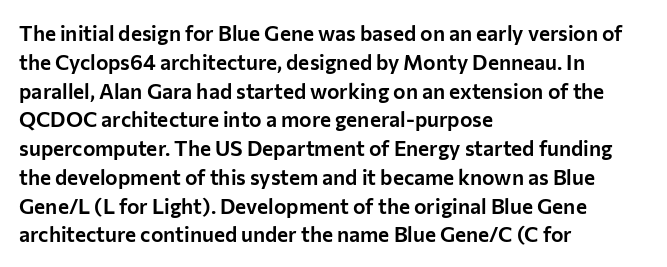
The compositor pushed each line to the left boundary. The strip under each line holds only bare page. When letters stand straight like this, we call the style roman or upright. Letter spacing: default. In terms of leading, this rendering sits right in the middle.
